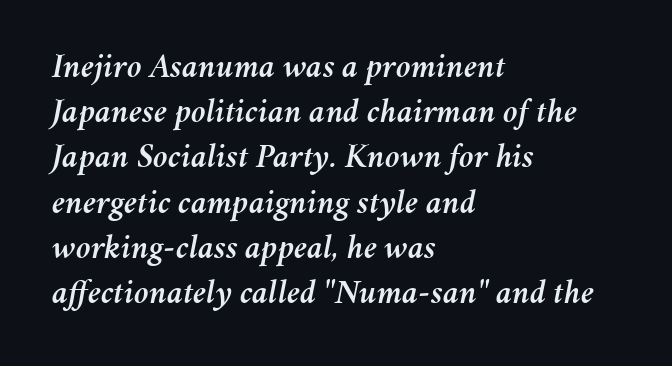
Think of a printed novel: that variable character pitch is what you see here. An italicized treatment has been applied to the whole sample. Is the letter spacing exaggerated? No — it looks like the ordinary default. Line spacing here is normal. Reading down the block, your eye returns to a fixed left position each line. Quick note: underline off.
